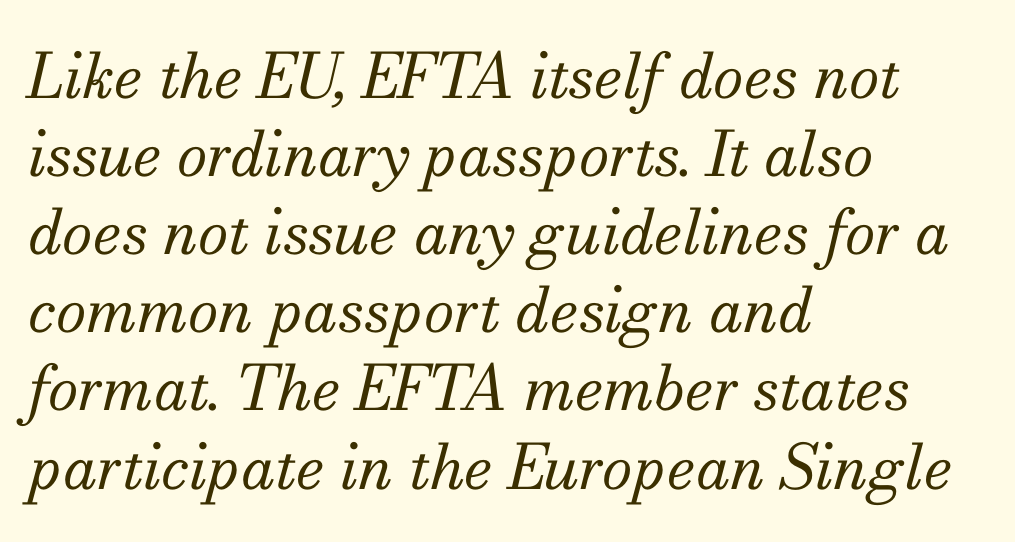
{"serif": "yes", "italic": "yes", "lean": "right", "slant_degrees": 13, "bold": "no", "weight": "regular", "width": "normal", "stroke_contrast": "medium", "x_height": "small", "monospaced": "no", "underline": "no", "align": "left", "line_spacing": "normal", "line_spacing_ratio": 1.26, "letter_spacing": "normal", "letter_spacing_em": 0.0, "glyph_px": 62}
